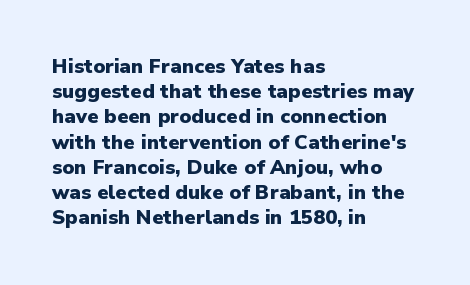
The image shows 20 px bold type, upright; set left-aligned, normal line spacing (1.26x), normal letter spacing, not underlined.
